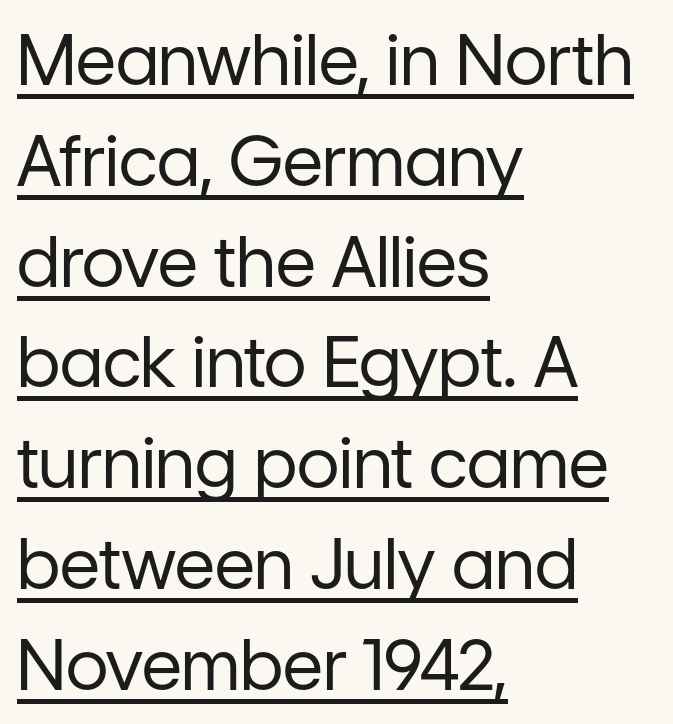
Q: Is the text bold? A: No.
Q: Is the text italic (slanted)? A: No, it is upright.
Q: Is the typeface a serif or a sans-serif typeface? A: Sans-serif.
Q: Is the text underlined? A: Yes.
Q: How is the paragraph aligned? A: Left-aligned.
Q: Is the spacing between letters normal or unusually wide? A: Normal.
Q: Is the spacing between lines tight, normal or loose? A: Normal.
Q: Width (condensed, normal, or wide)? A: Normal.
Q: Stroke contrast? A: Low.
Q: x-height? A: Medium.
Q: Monospaced? A: No.
